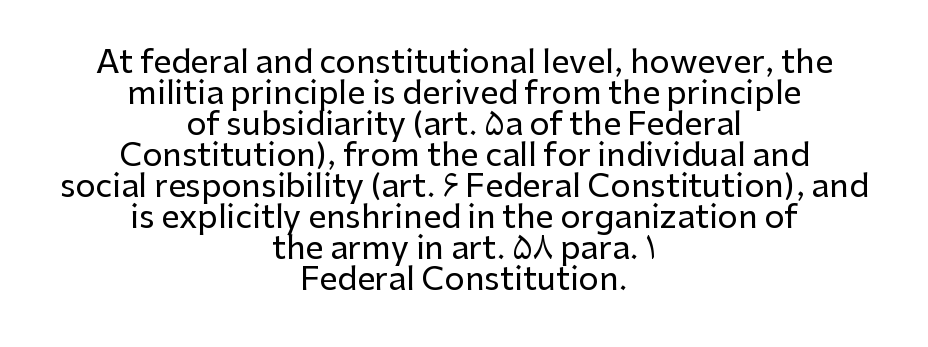
The image shows 32 px sans-serif type, upright; set centered, tight line spacing (0.97x), normal letter spacing, not underlined; low stroke contrast and a medium x-height.
